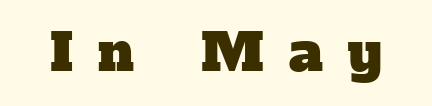
{"serif": "yes", "width": "normal", "stroke_contrast": "low", "x_height": "medium", "monospaced": "no", "underline": "no", "letter_spacing": "wide", "letter_spacing_em": 0.49, "glyph_px": 52}
